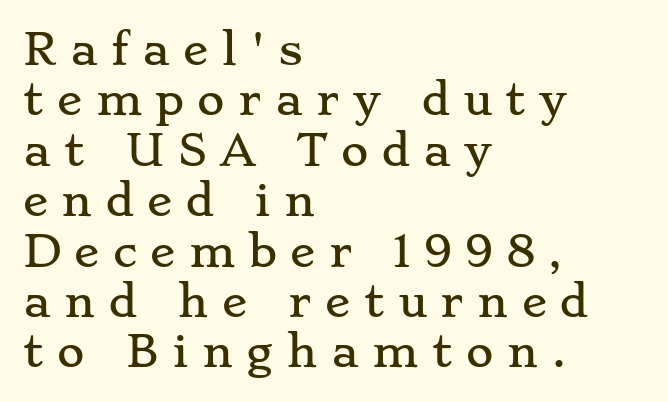
Q: Is the text italic (slanted)? A: No, it is upright.
Q: Is the typeface a serif or a sans-serif typeface? A: Serif.
Q: Is the text underlined? A: No.
Q: How is the paragraph aligned? A: Left-aligned.
Q: Is the spacing between letters normal or unusually wide? A: Unusually wide.
Q: Width (condensed, normal, or wide)? A: Wide.
Q: Stroke contrast? A: Low.
Q: x-height? A: Small.
Q: Monospaced? A: No.
